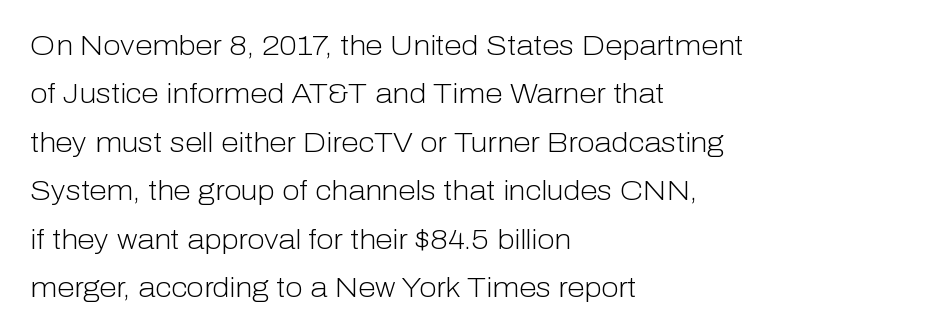
Q: Is the text bold? A: No.
Q: Is the text italic (slanted)? A: No, it is upright.
Q: Is the typeface a serif or a sans-serif typeface? A: Sans-serif.
Q: Is the text underlined? A: No.
Q: How is the paragraph aligned? A: Left-aligned.
Q: Is the spacing between letters normal or unusually wide? A: Normal.
Q: Width (condensed, normal, or wide)? A: Normal.
Q: Stroke contrast? A: Low.
Q: x-height? A: Medium.
Q: Monospaced? A: No.
